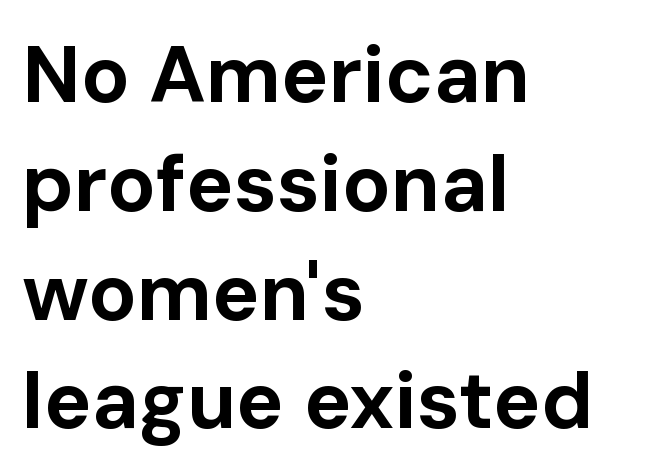
{"serif": "no", "italic": "no", "bold": "yes", "weight": "bold", "width": "normal", "stroke_contrast": "low", "x_height": "medium", "monospaced": "no", "underline": "no", "align": "left", "line_spacing": "normal", "line_spacing_ratio": 1.36, "letter_spacing": "normal", "letter_spacing_em": 0.0, "glyph_px": 80}
